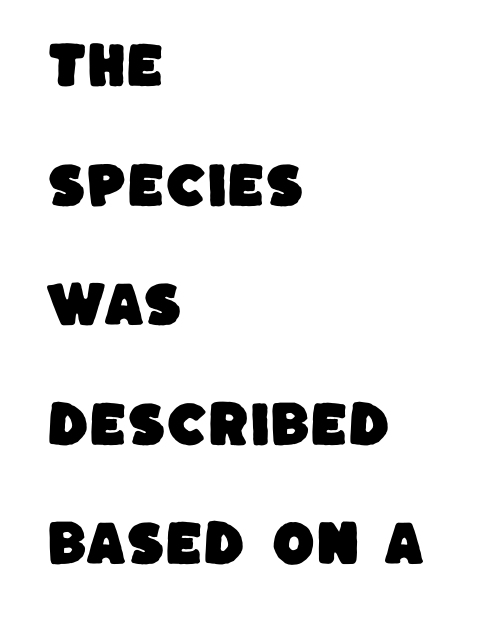
Caption: standard tracking, unaltered. The lines are quadded left. Proportional: the letters do not fall into vertical columns. Underlining? Definitely not there. The rendering uses a large line-height, opening up the rows. Is this a sans? Yes — the strokes have no serifs.
